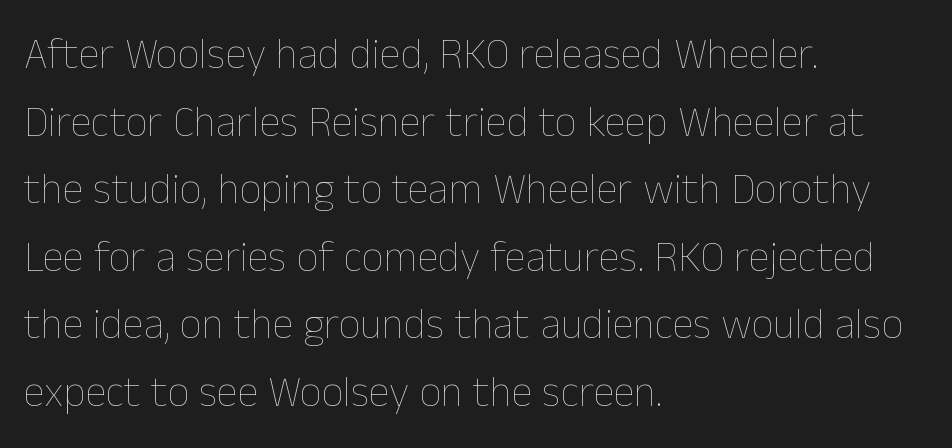
The image shows 43 px thin type, upright; set left-aligned, normal line spacing (1.57x), normal letter spacing, not underlined; low stroke contrast and a medium x-height.
